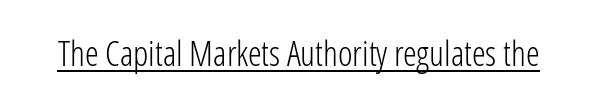
The axis of the letterforms is exactly vertical. Proportional: the letters do not fall into vertical columns. Glance below the letters and you will spot a drawn line. The letters carry no serifs — their stems end cleanly without finishing strokes.
